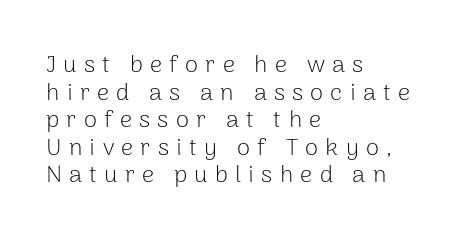
Whoever set this chose condensed vertical rhythm over breathing room. The lettering holds an erect, upright posture throughout. The face looks like a standard text weight, possibly lighter. In CSS terms this would be text-align: left.
